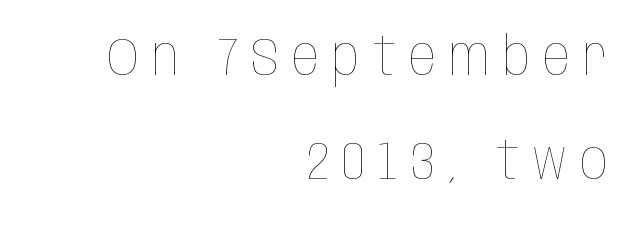
A student would call this right alignment; a typographer would say flush right, rag left. Italic: no, the glyphs are upright roman. Between one letter and the next there's a generous, obvious gap. One glance says open: line gaps are wider than usual. Stem width sits at or under what a default text font uses.
